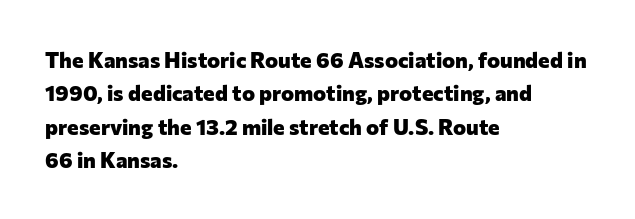
{"italic": "no", "bold": "yes", "underline": "no", "align": "left", "line_spacing": "normal", "line_spacing_ratio": 1.52, "letter_spacing": "normal", "letter_spacing_em": 0.0, "glyph_px": 22}
